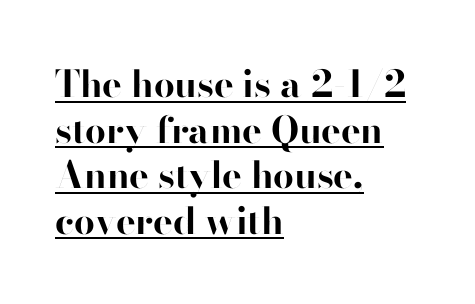
Do the letters lean? They stand straight. I'd call this a sans setting — the letters go barefoot. There is no visible air inserted between adjacent glyphs. The sample's only ornament is a line tracing under the words. Each line starts at the same left margin while the right side varies.
